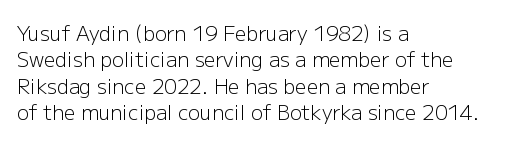
{"italic": "no", "bold": "no", "underline": "no", "align": "left", "line_spacing": "normal", "line_spacing_ratio": 1.32, "letter_spacing": "normal", "letter_spacing_em": 0.0, "glyph_px": 20}
